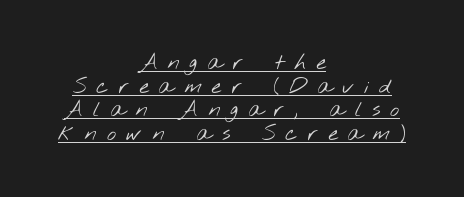
The image shows 22 px text type; set centered, tight line spacing (1.07x), unusually wide letter spacing (+0.46 em), underlined.
